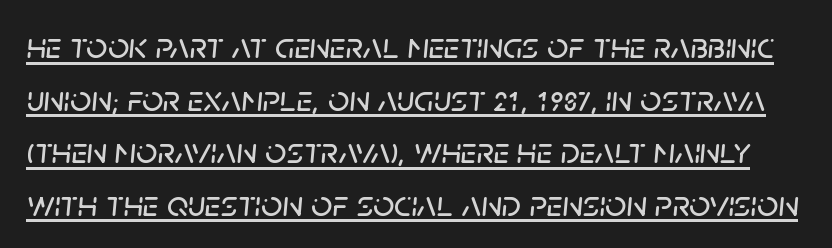
{"italic": "yes", "lean": "right", "slant_degrees": 5, "width": "normal", "stroke_contrast": "low", "x_height": "large", "monospaced": "no", "underline": "yes", "line_spacing": "normal", "line_spacing_ratio": 1.42, "letter_spacing": "normal", "letter_spacing_em": 0.0, "glyph_px": 37}
